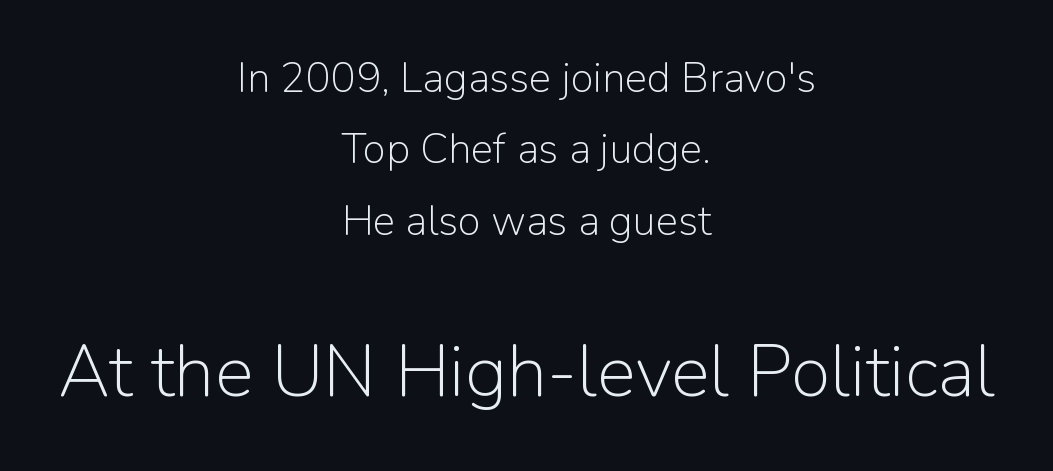
{"serif": "no", "italic": "no", "bold": "no", "weight": "light", "width": "normal", "stroke_contrast": "low", "x_height": "medium", "monospaced": "no", "underline": "no", "align": "center", "line_spacing": "normal", "line_spacing_ratio": 1.7, "letter_spacing": "normal", "letter_spacing_em": 0.0, "larger_block": "second", "size_ratio": 1.74, "glyph_px": 73}
